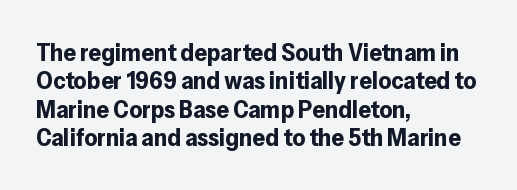
Q: Is the text bold? A: Yes.
Q: Is the text italic (slanted)? A: No, it is upright.
Q: Is the text underlined? A: No.
Q: How is the paragraph aligned? A: Left-aligned.
Q: Is the spacing between letters normal or unusually wide? A: Normal.
Q: Is the spacing between lines tight, normal or loose? A: Tight.
